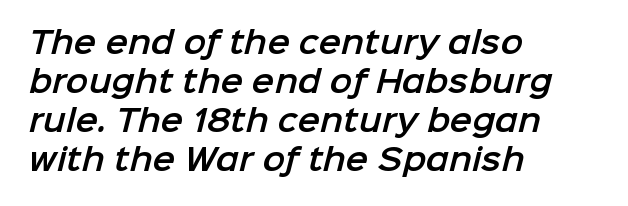
Q: Is the typeface a serif or a sans-serif typeface? A: Sans-serif.
Q: Is the text underlined? A: No.
Q: How is the paragraph aligned? A: Left-aligned.
Q: Is the spacing between letters normal or unusually wide? A: Normal.
Q: Is the spacing between lines tight, normal or loose? A: Normal.
Q: Width (condensed, normal, or wide)? A: Normal.
Q: Stroke contrast? A: Low.
Q: x-height? A: Medium.
Q: Monospaced? A: No.
